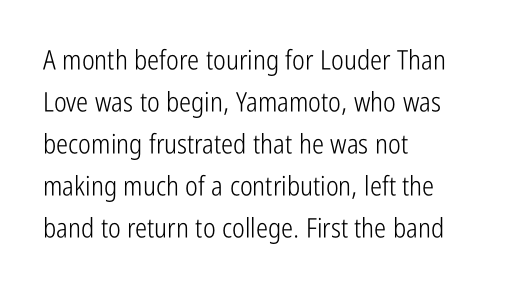
{"italic": "no", "bold": "no", "underline": "no", "align": "left", "line_spacing": "normal", "line_spacing_ratio": 1.56, "letter_spacing": "normal", "letter_spacing_em": 0.0, "glyph_px": 27}
